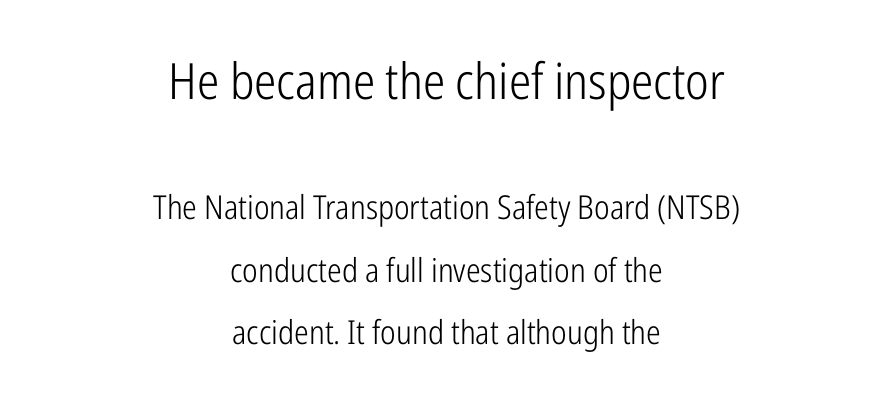
Q: Is the text bold? A: No.
Q: Is the text italic (slanted)? A: No, it is upright.
Q: Is the typeface a serif or a sans-serif typeface? A: Sans-serif.
Q: Is the text underlined? A: No.
Q: How is the paragraph aligned? A: Centered.
Q: Is the spacing between letters normal or unusually wide? A: Normal.
Q: Is the spacing between lines tight, normal or loose? A: Loose.
Q: Which block of text is set in a larger size, the first (top) or the second (bottom)? A: The first (top) one.
Q: Width (condensed, normal, or wide)? A: Condensed.
Q: Stroke contrast? A: Low.
Q: x-height? A: Medium.
Q: Monospaced? A: No.
